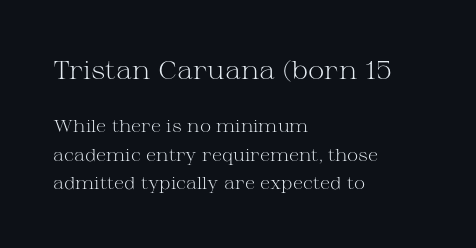
{"italic": "no", "bold": "no", "underline": "no", "align": "left", "line_spacing": "normal", "line_spacing_ratio": 1.66, "letter_spacing": "normal", "letter_spacing_em": 0.0, "larger_block": "first", "size_ratio": 1.47, "glyph_px": 25}
